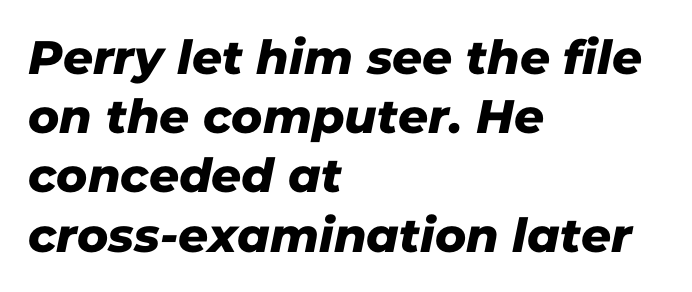
{"serif": "no", "width": "normal", "stroke_contrast": "low", "x_height": "medium", "monospaced": "no", "underline": "no", "align": "left", "line_spacing": "normal", "line_spacing_ratio": 1.26, "letter_spacing": "normal", "letter_spacing_em": 0.0, "glyph_px": 47}
